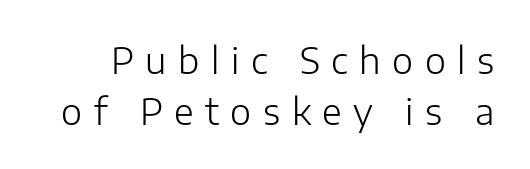
The axis of the letterforms is exactly vertical. I'd call this a sans setting — the letters go barefoot. One glance says typical: line gaps are just what's usual. Tracking here is generous; glyphs stand well apart from one another.
